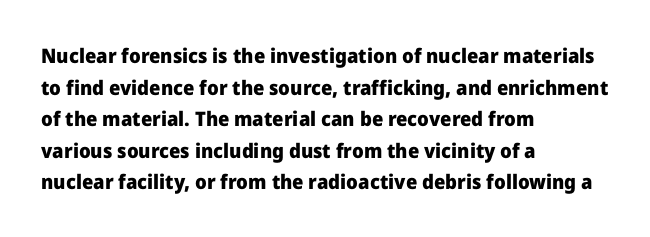
Q: Is the text bold? A: Yes.
Q: Is the text italic (slanted)? A: No, it is upright.
Q: Is the text underlined? A: No.
Q: How is the paragraph aligned? A: Left-aligned.
Q: Is the spacing between letters normal or unusually wide? A: Normal.
Q: Is the spacing between lines tight, normal or loose? A: Normal.
